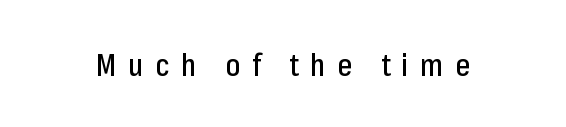
Q: Is the text italic (slanted)? A: No, it is upright.
Q: Is the typeface a serif or a sans-serif typeface? A: Sans-serif.
Q: Is the text underlined? A: No.
Q: Is the spacing between letters normal or unusually wide? A: Unusually wide.
Q: Width (condensed, normal, or wide)? A: Condensed.
Q: Stroke contrast? A: Low.
Q: x-height? A: Medium.
Q: Monospaced? A: No.
